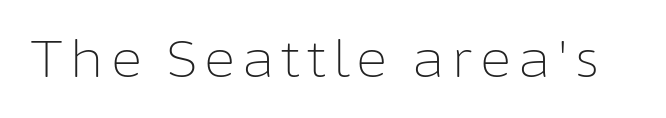
Q: Is the text bold? A: No.
Q: Is the text italic (slanted)? A: No, it is upright.
Q: Is the typeface a serif or a sans-serif typeface? A: Sans-serif.
Q: Is the text underlined? A: No.
Q: Width (condensed, normal, or wide)? A: Normal.
Q: Stroke contrast? A: Low.
Q: x-height? A: Medium.
Q: Monospaced? A: No.
